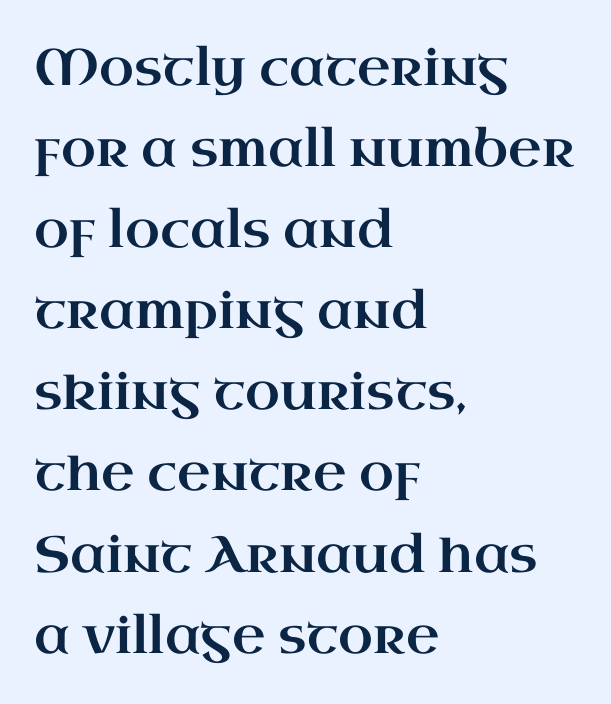
The specimen reads as upright at a glance. The rag falls on the right side of this text block. Descenders hang freely into open space. Think of a printed novel: that variable character pitch is what you see here.
